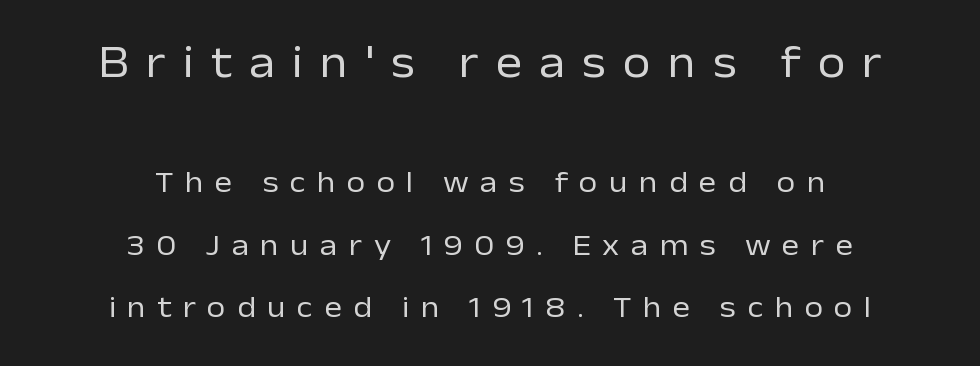
{"serif": "no", "italic": "no", "bold": "no", "weight": "regular", "width": "normal", "stroke_contrast": "low", "x_height": "medium", "monospaced": "no", "underline": "no", "align": "center", "line_spacing": "loose", "line_spacing_ratio": 2.09, "letter_spacing": "wide", "letter_spacing_em": 0.38, "larger_block": "first", "size_ratio": 1.5, "glyph_px": 45}
